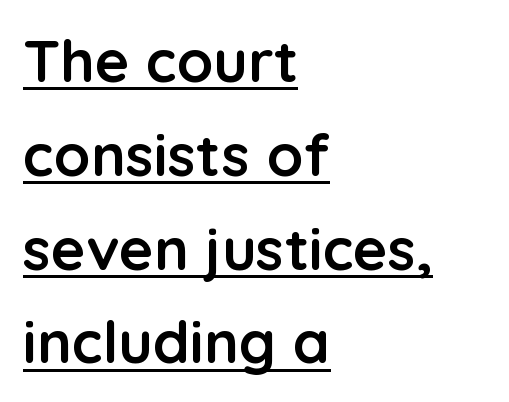
The image shows 59 px semibold sans-serif type, upright; set left-aligned, normal line spacing (1.59x), normal letter spacing, underlined; low stroke contrast and a medium x-height.
